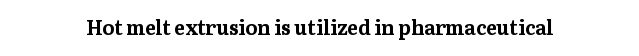
The rendering keeps characters at their native spacing. Underlining? Definitely not there. Nope, not italic — everything's standing straight. Set as a true bold cut, around the 700 mark.
